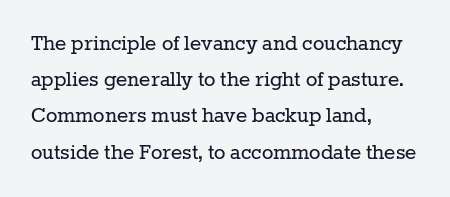
The image shows 24 px text type, upright; set left-aligned, normal line spacing (1.51x), normal letter spacing, not underlined.
